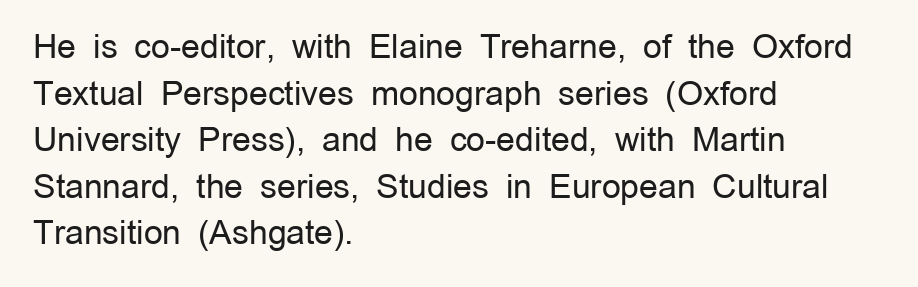
The image shows 33 px regular-weight sans-serif type, upright; set left-aligned, normal line spacing (1.41x), normal letter spacing, not underlined; low stroke contrast and a medium x-height.
